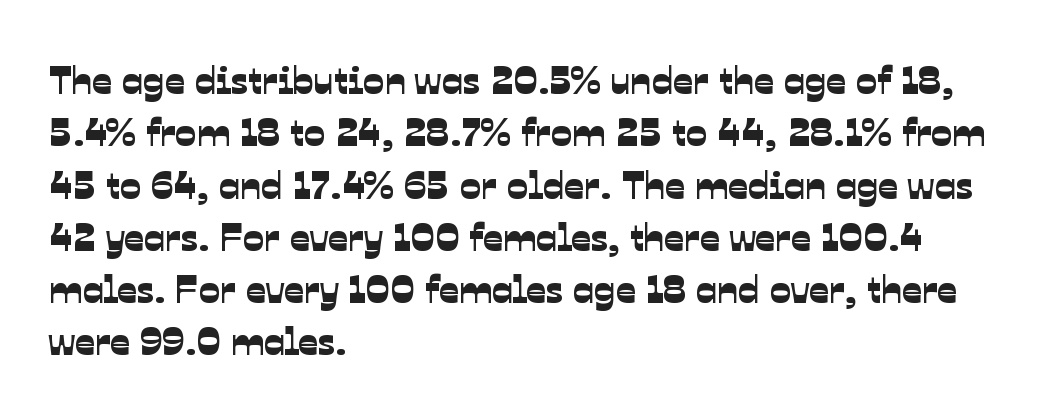
The image shows 39 px sans-serif type; set left-aligned, normal line spacing (1.34x), normal letter spacing, not underlined; low stroke contrast and a medium x-height.
